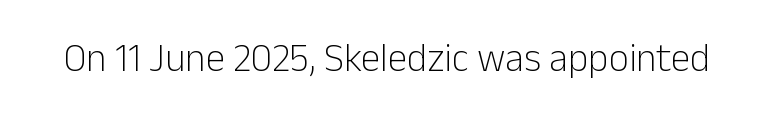
The image shows 39 px light sans-serif type, upright; set normal letter spacing, not underlined; low stroke contrast and a medium x-height.
